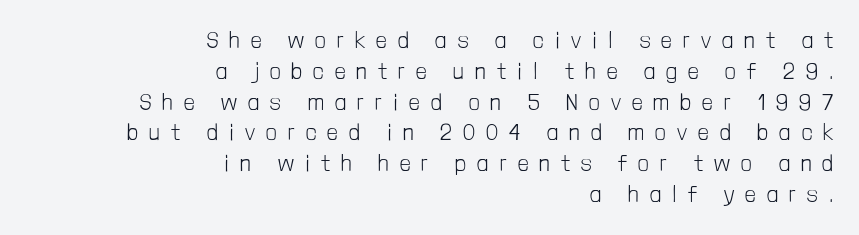
The image shows 23 px text type, upright; set right-aligned, normal line spacing (1.34x), unusually wide letter spacing (+0.49 em), not underlined.
